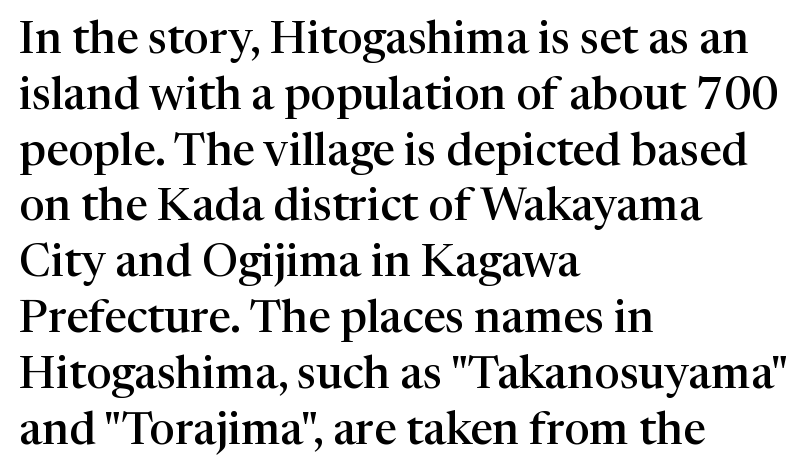
Q: Is the text bold? A: Semi-bold.
Q: Is the text italic (slanted)? A: No, it is upright.
Q: Is the typeface a serif or a sans-serif typeface? A: Serif.
Q: Is the text underlined? A: No.
Q: How is the paragraph aligned? A: Left-aligned.
Q: Is the spacing between letters normal or unusually wide? A: Normal.
Q: Width (condensed, normal, or wide)? A: Normal.
Q: Stroke contrast? A: High.
Q: x-height? A: Medium.
Q: Monospaced? A: No.
